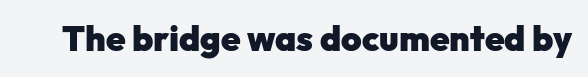
Q: Is the text bold? A: Yes.
Q: Is the text italic (slanted)? A: No, it is upright.
Q: Is the typeface a serif or a sans-serif typeface? A: Sans-serif.
Q: Is the text underlined? A: No.
Q: Is the spacing between letters normal or unusually wide? A: Normal.
Q: Width (condensed, normal, or wide)? A: Normal.
Q: Stroke contrast? A: Low.
Q: x-height? A: Medium.
Q: Monospaced? A: No.
